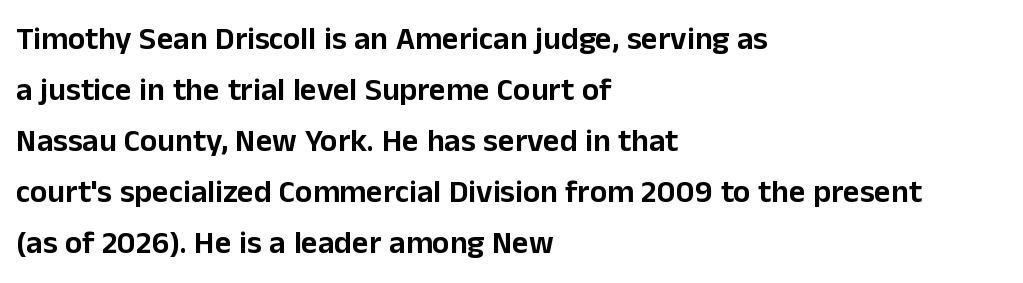
Q: Is the text italic (slanted)? A: No, it is upright.
Q: Is the typeface a serif or a sans-serif typeface? A: Sans-serif.
Q: Is the text underlined? A: No.
Q: How is the paragraph aligned? A: Left-aligned.
Q: Is the spacing between letters normal or unusually wide? A: Normal.
Q: Is the spacing between lines tight, normal or loose? A: Normal.
Q: Width (condensed, normal, or wide)? A: Normal.
Q: Stroke contrast? A: Low.
Q: x-height? A: Medium.
Q: Monospaced? A: No.
